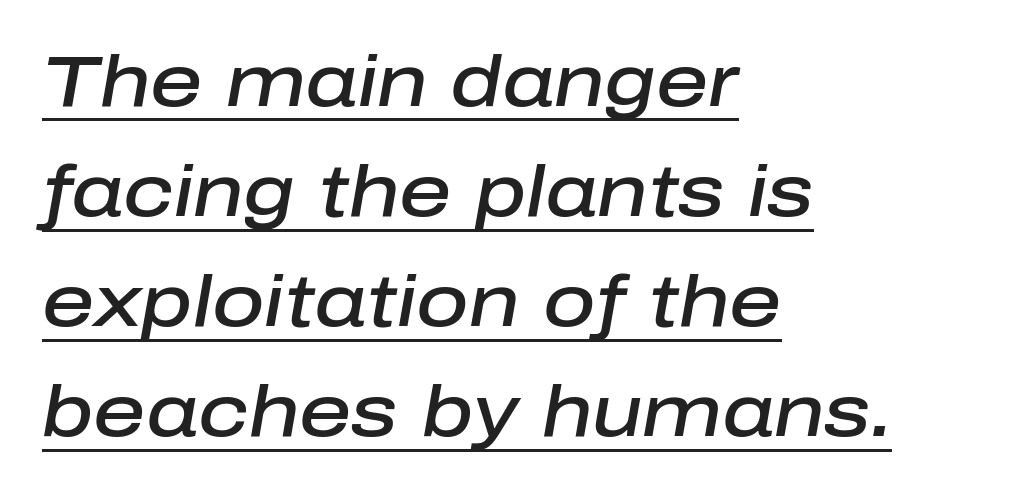
{"italic": "yes", "lean": "right", "slant_degrees": 10, "bold": "semi", "weight": "semibold", "width": "normal", "stroke_contrast": "low", "x_height": "medium", "monospaced": "no", "underline": "yes", "align": "left", "line_spacing": "normal", "line_spacing_ratio": 1.53, "letter_spacing": "normal", "letter_spacing_em": 0.0, "glyph_px": 72}
